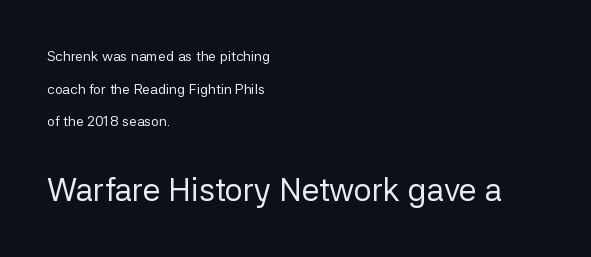
Nope, no serifs anywhere on these letters. The rendering uses natural spacing where letterforms have individual widths. Line starts are locked; line ends wander. How would I describe the line gaps? Wide and relaxed. A clean baseline with only descenders dipping below it.
